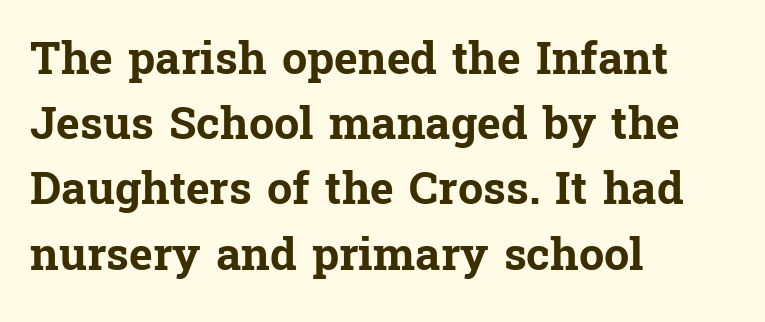
Clear beneath every line of the passage. The space between consecutive lines is moderate. Does the lettering tilt? It doesn't — this is upright. A typesetter would call this zero additional tracking. Does the copy run flush right? No — it runs flush left.
